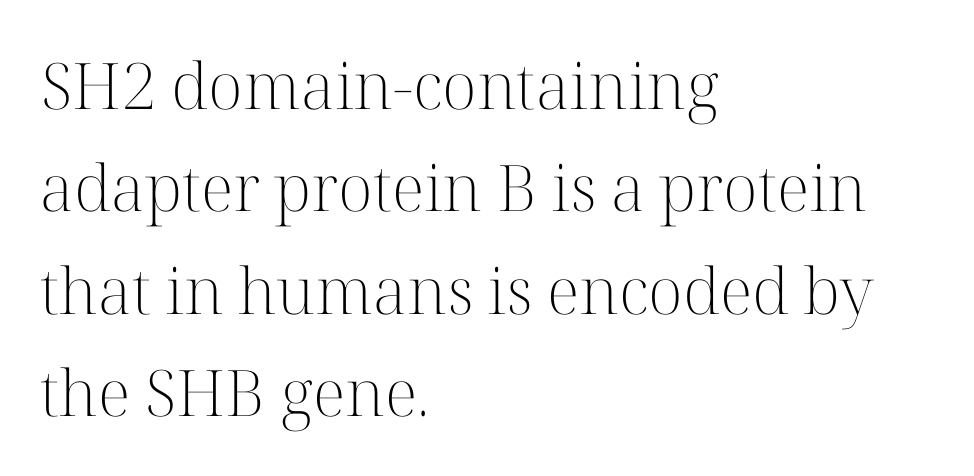
The image shows 64 px light serif type, upright; set left-aligned, normal line spacing (1.6x), normal letter spacing, not underlined; high stroke contrast and a medium x-height.
